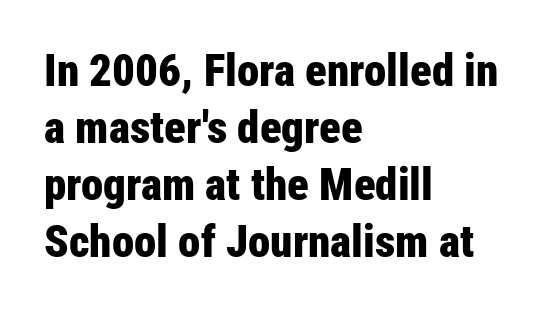
Q: Is the text bold? A: Yes.
Q: Is the text italic (slanted)? A: No, it is upright.
Q: Is the typeface a serif or a sans-serif typeface? A: Sans-serif.
Q: Is the text underlined? A: No.
Q: How is the paragraph aligned? A: Left-aligned.
Q: Is the spacing between letters normal or unusually wide? A: Normal.
Q: Is the spacing between lines tight, normal or loose? A: Normal.
Q: Width (condensed, normal, or wide)? A: Condensed.
Q: Stroke contrast? A: Low.
Q: x-height? A: Medium.
Q: Monospaced? A: No.
